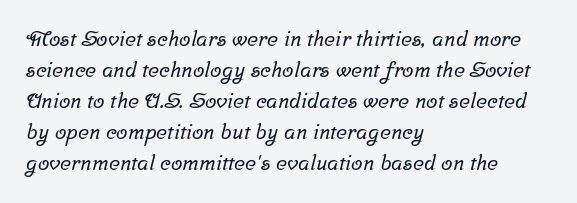
{"underline": "no", "align": "left", "line_spacing": "normal", "line_spacing_ratio": 1.48, "letter_spacing": "normal", "letter_spacing_em": 0.0, "glyph_px": 21}
